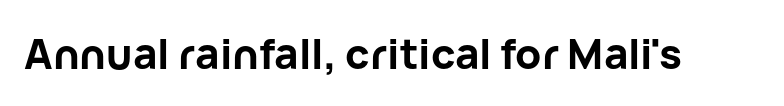
The image shows 42 px bold sans-serif type, upright; set normal letter spacing, not underlined; low stroke contrast and a medium x-height.
